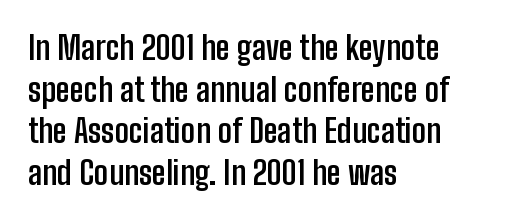
The image shows 32 px semibold, condensed sans-serif type, upright; set left-aligned, normal line spacing (1.3x), normal letter spacing, not underlined; low stroke contrast and a medium x-height.
